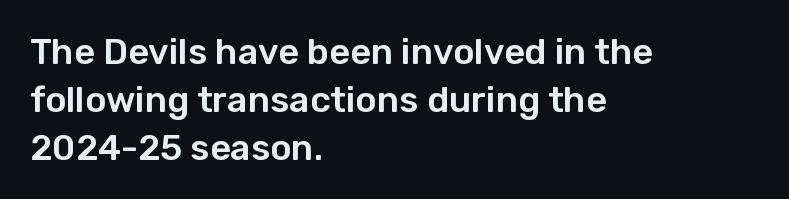
{"serif": "no", "italic": "no", "width": "normal", "stroke_contrast": "low", "x_height": "medium", "monospaced": "no", "underline": "no", "align": "left", "line_spacing": "normal", "line_spacing_ratio": 1.33, "letter_spacing": "normal", "letter_spacing_em": 0.0, "glyph_px": 36}
